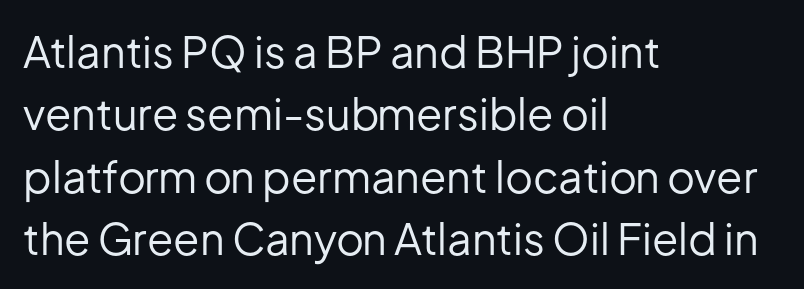
The image shows 43 px regular-weight sans-serif type, upright; set left-aligned, normal line spacing (1.45x), normal letter spacing, not underlined; low stroke contrast and a medium x-height.
